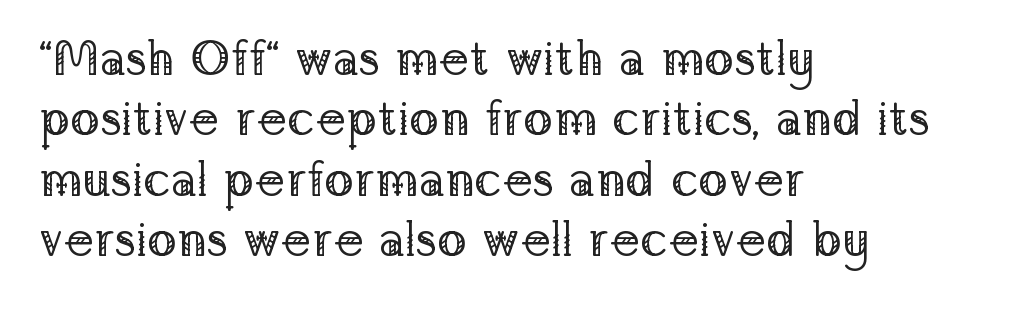
{"serif": "yes", "italic": "no", "bold": "no", "weight": "regular", "width": "normal", "stroke_contrast": "low", "x_height": "medium", "monospaced": "no", "underline": "no", "align": "left", "line_spacing_ratio": 1.23, "letter_spacing": "normal", "letter_spacing_em": 0.0, "glyph_px": 49}
